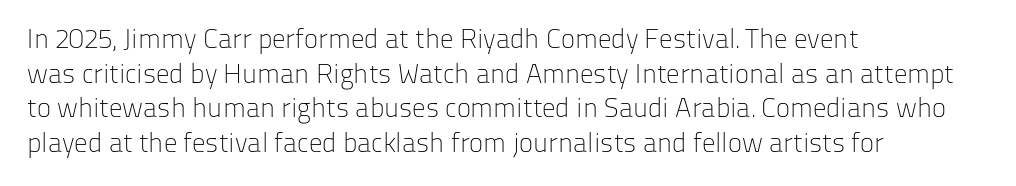
{"italic": "no", "bold": "no", "underline": "no", "align": "left", "line_spacing": "normal", "line_spacing_ratio": 1.28, "letter_spacing": "normal", "letter_spacing_em": 0.0, "glyph_px": 27}
